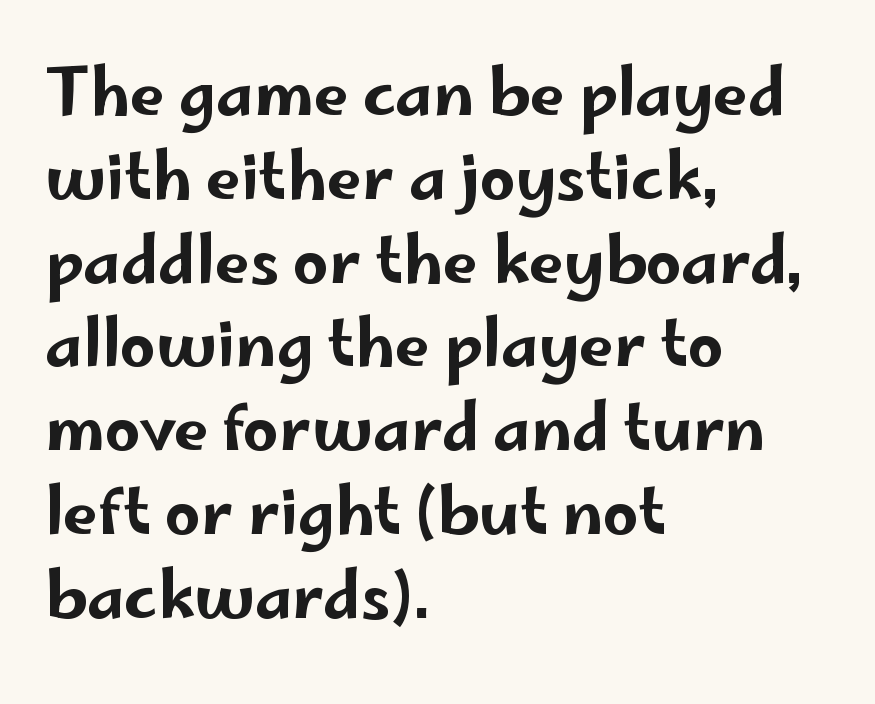
{"serif": "no", "italic": "no", "width": "wide", "stroke_contrast": "low", "x_height": "small", "monospaced": "no", "underline": "no", "align": "left", "line_spacing": "normal", "line_spacing_ratio": 1.33, "letter_spacing": "normal", "letter_spacing_em": 0.0, "glyph_px": 63}
